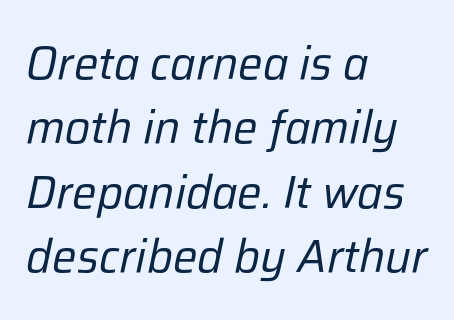
Italic: yes, the glyphs are oblique. The rendering uses natural spacing where letterforms have individual widths. Bare-footed words on every line. Stem width sits at or under what a default text font uses.
